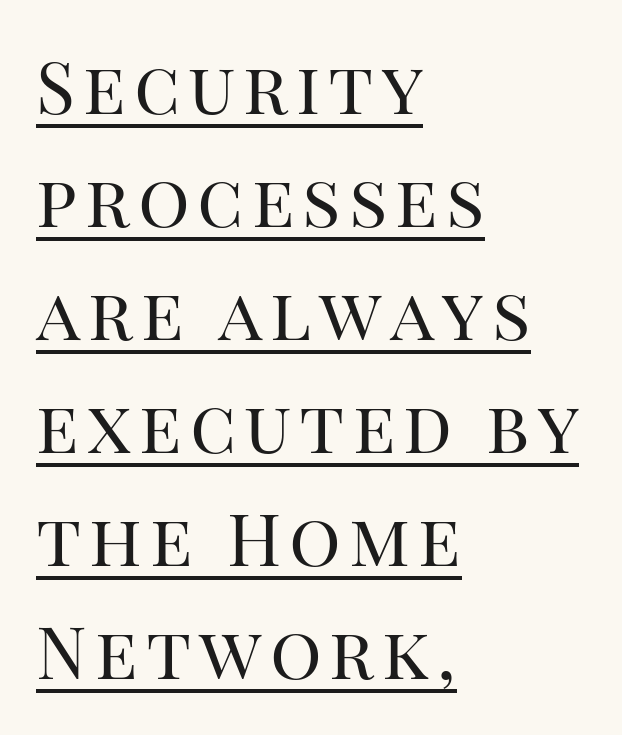
{"serif": "yes", "italic": "no", "bold": "no", "weight": "regular", "width": "normal", "stroke_contrast": "high", "x_height": "large", "monospaced": "no", "underline": "yes", "align": "left", "line_spacing": "normal", "line_spacing_ratio": 1.57, "glyph_px": 72}
